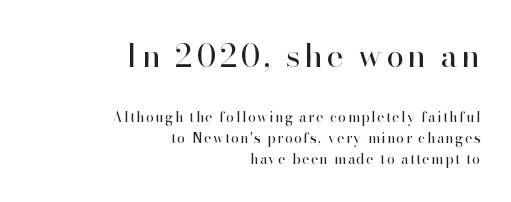
Q: Is the text bold? A: No.
Q: Is the text italic (slanted)? A: No, it is upright.
Q: Is the typeface a serif or a sans-serif typeface? A: Serif.
Q: Is the text underlined? A: No.
Q: How is the paragraph aligned? A: Right-aligned.
Q: Is the spacing between lines tight, normal or loose? A: Normal.
Q: Which block of text is set in a larger size, the first (top) or the second (bottom)? A: The first (top) one.
Q: Width (condensed, normal, or wide)? A: Normal.
Q: Stroke contrast? A: High.
Q: x-height? A: Small.
Q: Monospaced? A: No.
